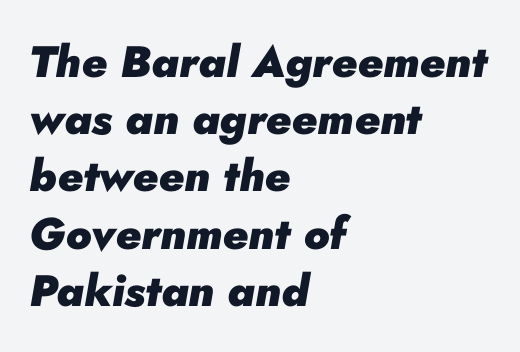
Q: Is the text bold? A: Yes.
Q: Is the text italic (slanted)? A: Yes, it leans right by about 10 degrees.
Q: Is the text underlined? A: No.
Q: How is the paragraph aligned? A: Left-aligned.
Q: Is the spacing between letters normal or unusually wide? A: Normal.
Q: Is the spacing between lines tight, normal or loose? A: Normal.
Q: Width (condensed, normal, or wide)? A: Normal.
Q: Stroke contrast? A: Low.
Q: x-height? A: Small.
Q: Monospaced? A: No.
